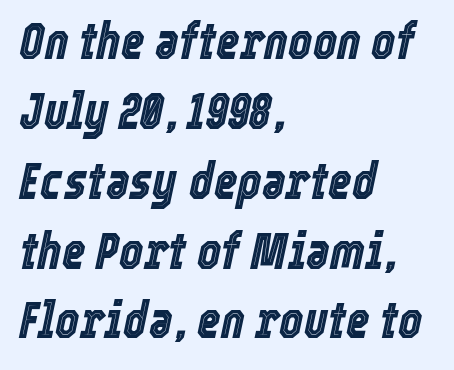
Spacing verdict: proportional, widths tailored to each character. The passage shown is not underscored anywhere. Leading: standard. Alignment: flush left. This sample uses an oblique cut, with every glyph tilted off the vertical.
